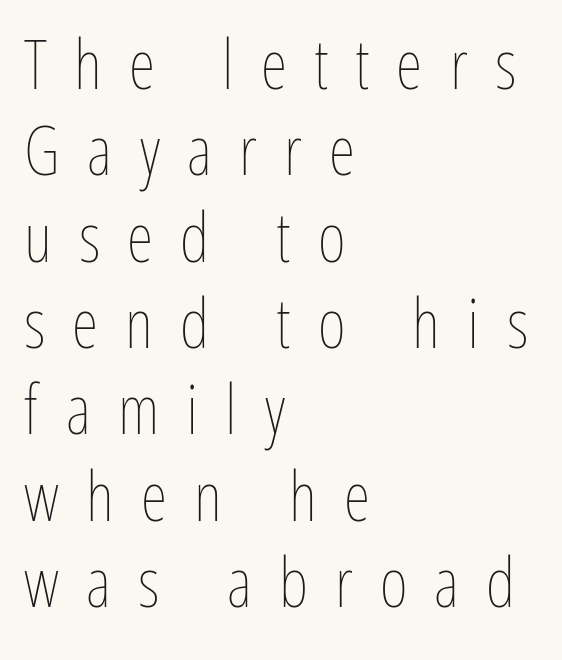
{"italic": "no", "bold": "no", "weight": "thin", "width": "condensed", "stroke_contrast": "low", "x_height": "medium", "monospaced": "no", "underline": "no", "align": "left", "line_spacing": "normal", "line_spacing_ratio": 1.27, "letter_spacing": "wide", "letter_spacing_em": 0.4, "glyph_px": 68}
